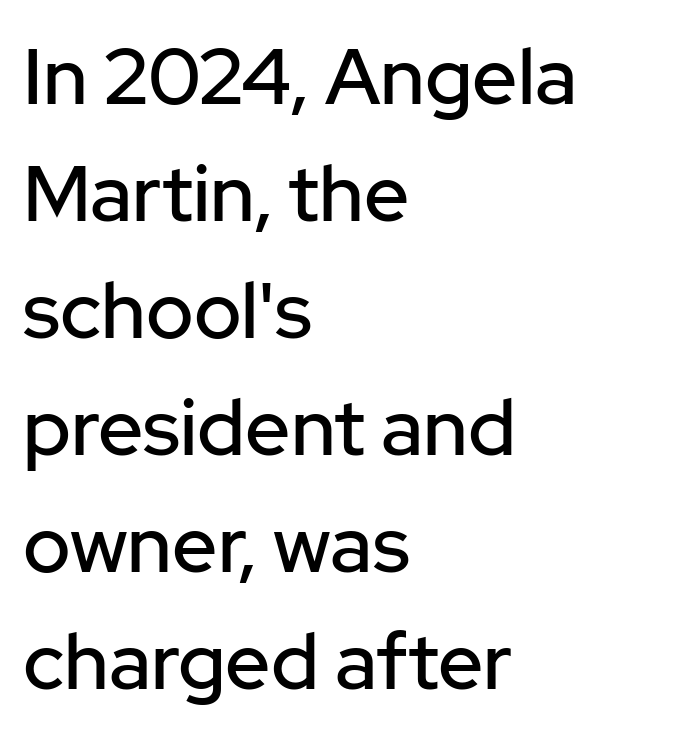
{"serif": "no", "italic": "no", "width": "normal", "stroke_contrast": "low", "x_height": "medium", "monospaced": "no", "underline": "no", "align": "left", "line_spacing": "normal", "line_spacing_ratio": 1.48, "letter_spacing": "normal", "letter_spacing_em": 0.0, "glyph_px": 79}
